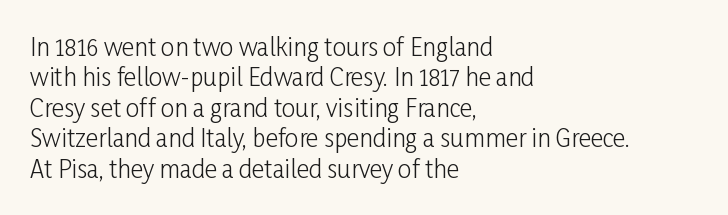
The image shows 24 px text type, upright; set left-aligned, normal line spacing (1.27x), normal letter spacing, not underlined.
